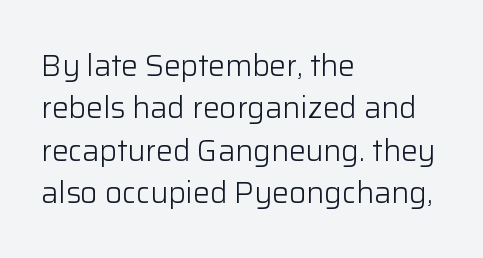
No italicization has been applied; the sample stays upright. Weight: not bold — regular or lighter. Varying glyph widths throughout — classic text-font behaviour. Each word holds together tightly as a unit, with standard inter-letter gaps. A classic flush-left, rag-right setting is used for this passage. The glyphs are unaccompanied by any horizontal stroke below them.
